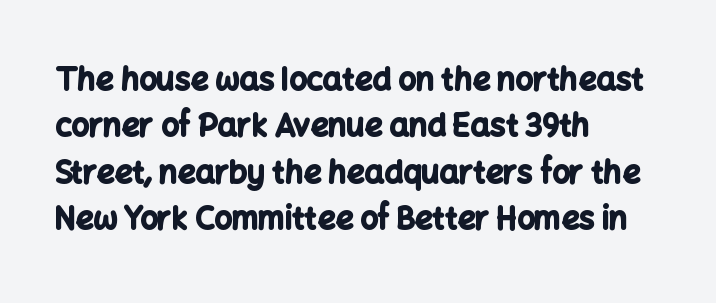
The image shows 31 px bold sans-serif type, upright; set left-aligned, normal line spacing (1.5x), normal letter spacing, not underlined; low stroke contrast and a medium x-height.
